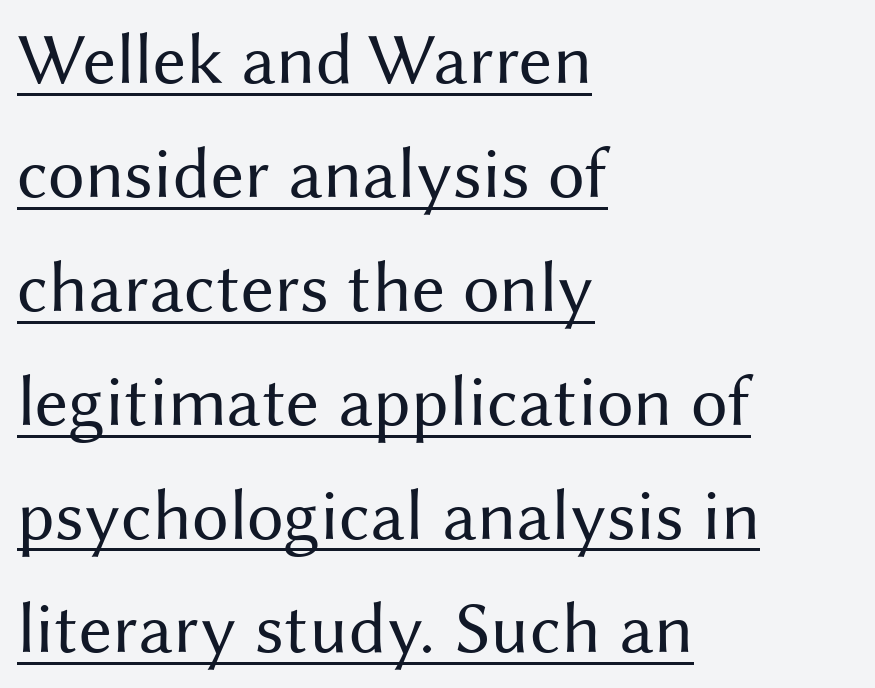
A typesetter would call this proportional, since set widths differ per character. The passage shown is typeset with a sans-serif family. Caption: multi-line text, flush left, ragged right. The tracking reads as untouched default to a designer's eye.
